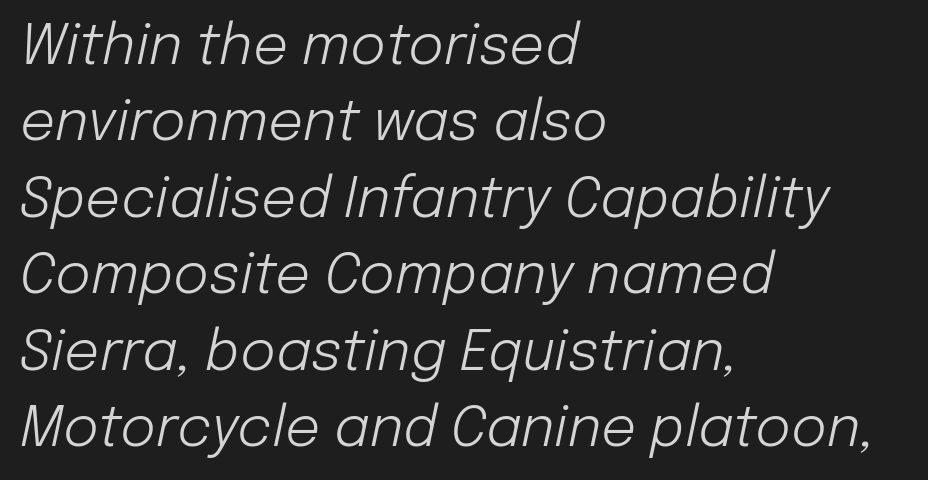
The image shows 55 px light type, italic (leaning right); set left-aligned, normal line spacing (1.39x), normal letter spacing, not underlined; low stroke contrast and a medium x-height.
